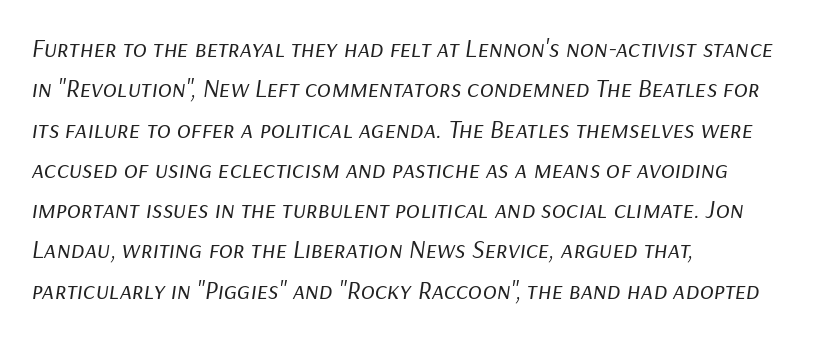
Q: Is the text bold? A: No.
Q: Is the text italic (slanted)? A: Yes, it leans right by about 9 degrees.
Q: Is the text underlined? A: No.
Q: How is the paragraph aligned? A: Left-aligned.
Q: Is the spacing between letters normal or unusually wide? A: Normal.
Q: Is the spacing between lines tight, normal or loose? A: Normal.
